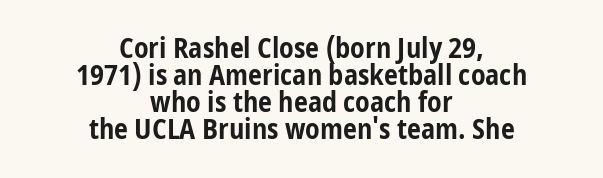
The image shows 28 px bold, condensed sans-serif type, upright; set centered, tight line spacing (0.96x), normal letter spacing, not underlined; low stroke contrast and a medium x-height.
